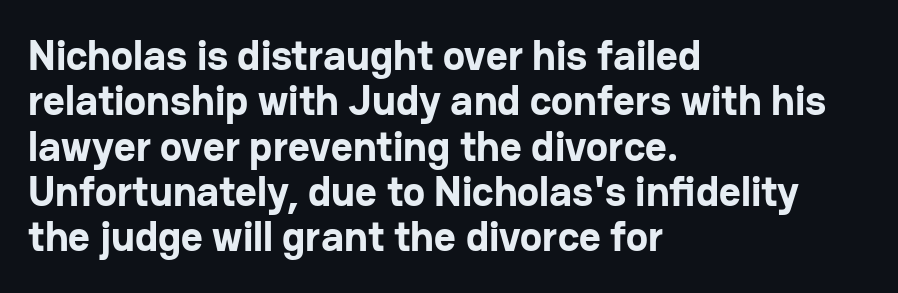
Q: Is the text bold? A: Yes.
Q: Is the text italic (slanted)? A: No, it is upright.
Q: Is the typeface a serif or a sans-serif typeface? A: Sans-serif.
Q: Is the text underlined? A: No.
Q: How is the paragraph aligned? A: Left-aligned.
Q: Is the spacing between letters normal or unusually wide? A: Normal.
Q: Is the spacing between lines tight, normal or loose? A: Tight.
Q: Width (condensed, normal, or wide)? A: Normal.
Q: Stroke contrast? A: Low.
Q: x-height? A: Medium.
Q: Monospaced? A: No.
